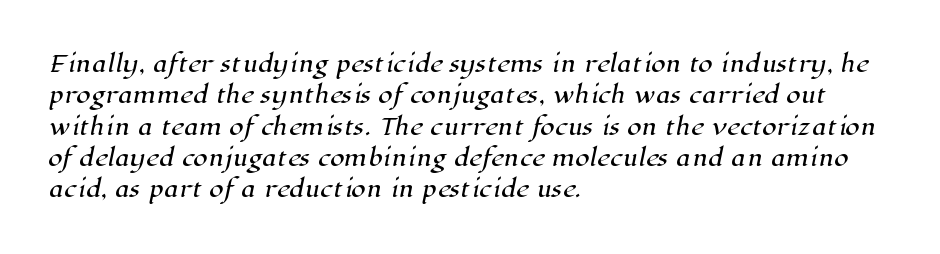
{"underline": "no", "align": "left", "line_spacing": "normal", "line_spacing_ratio": 1.36, "letter_spacing": "normal", "letter_spacing_em": 0.0, "glyph_px": 23}
